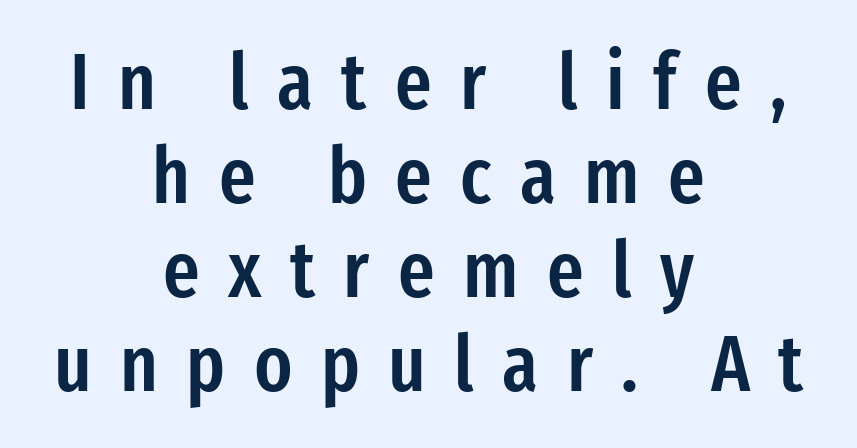
{"serif": "no", "italic": "no", "bold": "semi", "weight": "semibold", "width": "condensed", "stroke_contrast": "low", "x_height": "medium", "monospaced": "no", "underline": "no", "align": "center", "line_spacing_ratio": 1.19, "letter_spacing": "wide", "letter_spacing_em": 0.36, "glyph_px": 79}
